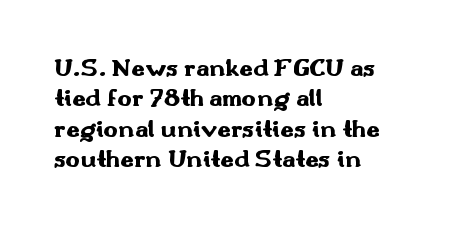
The glyphs are unaccompanied by any horizontal stroke below them. The leading is moderate, giving the passage an even texture. Left-aligned paragraph, ragged on the right. A full-strength bold gives these letters their thick strokes. This sample uses an upright cut, with every glyph sitting square on the baseline.
